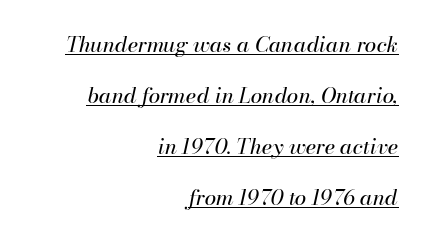
Vertically, the passage feels expansive, rows floating well apart. The rendering uses the underline text-decoration. Quick note: italic. This sample uses plain, unmodified letter spacing.
